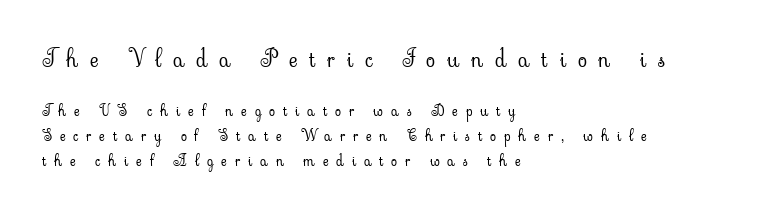
Q: Is the text bold? A: No.
Q: Is the text italic (slanted)? A: No, it is upright.
Q: Is the text underlined? A: No.
Q: How is the paragraph aligned? A: Left-aligned.
Q: Is the spacing between letters normal or unusually wide? A: Unusually wide.
Q: Is the spacing between lines tight, normal or loose? A: Normal.
Q: Which block of text is set in a larger size, the first (top) or the second (bottom)? A: The first (top) one.
